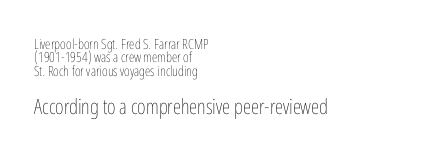
The image shows 21 px text type, upright; set left-aligned, tight line spacing (0.95x), normal letter spacing, not underlined; the second (bottom) block is 1.5x larger.
